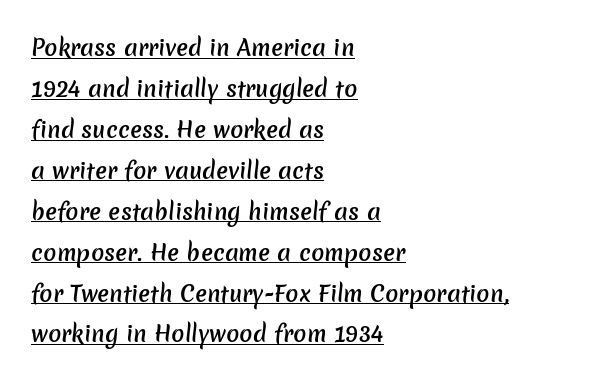
The image shows 22 px text type; set left-aligned, line spacing 1.86x, normal letter spacing, underlined.
